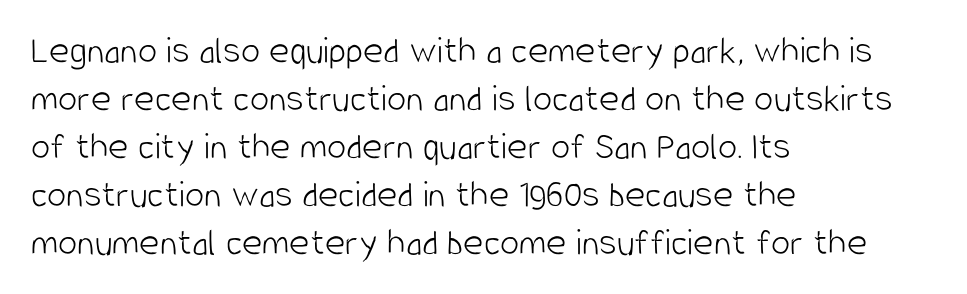
{"serif": "no", "italic": "no", "bold": "no", "weight": "light", "width": "condensed", "stroke_contrast": "low", "x_height": "large", "monospaced": "no", "underline": "no", "align": "left", "line_spacing_ratio": 1.23, "letter_spacing": "normal", "letter_spacing_em": 0.0, "glyph_px": 39}
